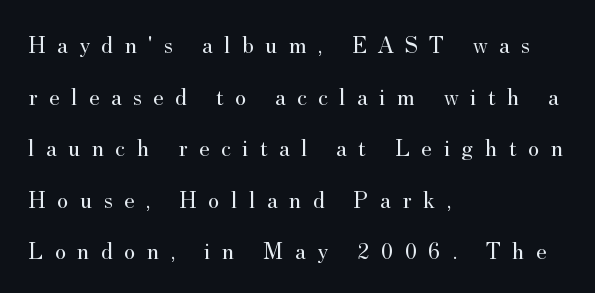
{"italic": "no", "bold": "no", "underline": "no", "align": "left", "line_spacing": "loose", "line_spacing_ratio": 2.15, "letter_spacing": "wide", "letter_spacing_em": 0.48, "glyph_px": 24}
